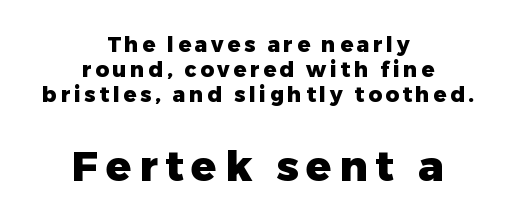
{"serif": "no", "italic": "no", "bold": "yes", "weight": "heavy", "width": "normal", "stroke_contrast": "low", "x_height": "medium", "monospaced": "no", "underline": "no", "align": "center", "line_spacing_ratio": 1.19, "larger_block": "second", "size_ratio": 2.0, "glyph_px": 42}
